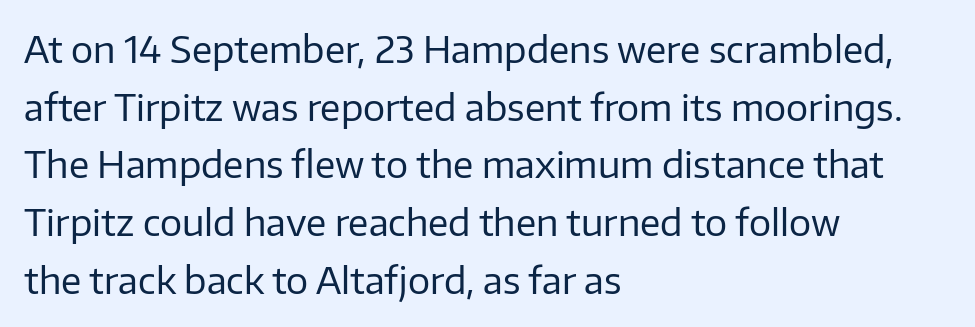
{"serif": "no", "italic": "no", "bold": "no", "weight": "regular", "width": "normal", "stroke_contrast": "low", "x_height": "medium", "monospaced": "no", "underline": "no", "align": "left", "line_spacing": "normal", "line_spacing_ratio": 1.56, "letter_spacing": "normal", "letter_spacing_em": 0.0, "glyph_px": 37}
